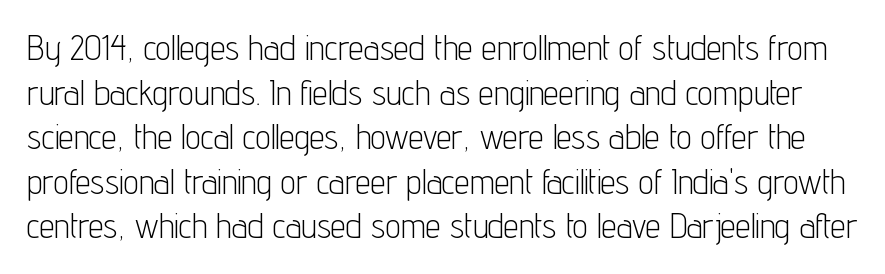
{"serif": "no", "italic": "no", "bold": "no", "weight": "light", "width": "condensed", "stroke_contrast": "low", "x_height": "medium", "monospaced": "no", "underline": "no", "line_spacing": "normal", "line_spacing_ratio": 1.31, "letter_spacing": "normal", "letter_spacing_em": 0.0, "glyph_px": 34}
